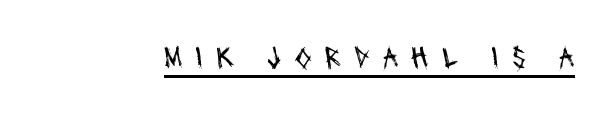
{"serif": "no", "bold": "no", "weight": "regular", "width": "condensed", "stroke_contrast": "medium", "x_height": "large", "monospaced": "no", "underline": "yes", "letter_spacing": "wide", "letter_spacing_em": 0.41, "glyph_px": 31}
